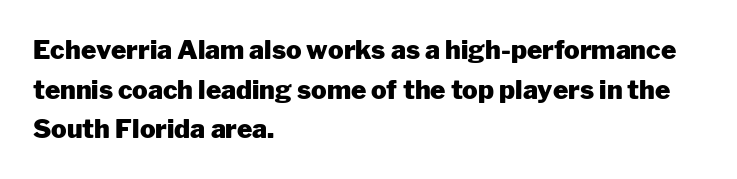
Q: Is the text bold? A: Yes.
Q: Is the text italic (slanted)? A: No, it is upright.
Q: Is the text underlined? A: No.
Q: How is the paragraph aligned? A: Left-aligned.
Q: Is the spacing between letters normal or unusually wide? A: Normal.
Q: Is the spacing between lines tight, normal or loose? A: Normal.
